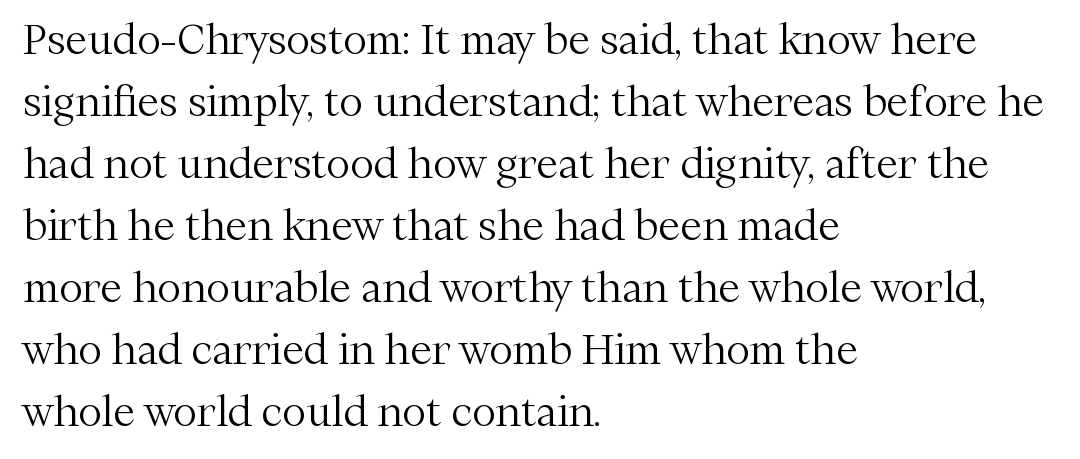
Compared with typical body copy, the letter spacing here is the same. Unbolded letterforms with no extra heft. Typeset ragged right — the left edge is the straight one. Honestly, the row spacing looks completely unremarkable. Descenders are the only things crossing below the line. This sample uses an upright cut, with every glyph sitting square on the baseline.
